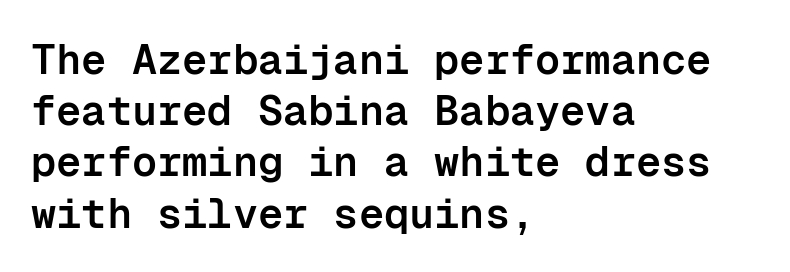
Alignment: flush left. These words are printed semibold, heavier than regular yet not bold. These lines keep a tight, regular rhythm from letter to letter. Nope, no serifs anywhere on these letters. This rendering features lettering with no underline. The face used here is monospaced, like something from a code editor.
